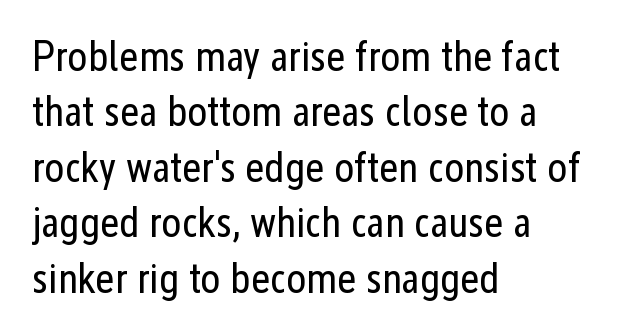
{"serif": "no", "italic": "no", "bold": "no", "weight": "regular", "width": "condensed", "stroke_contrast": "low", "x_height": "medium", "monospaced": "no", "underline": "no", "align": "left", "line_spacing": "normal", "line_spacing_ratio": 1.32, "letter_spacing": "normal", "letter_spacing_em": 0.0, "glyph_px": 42}
